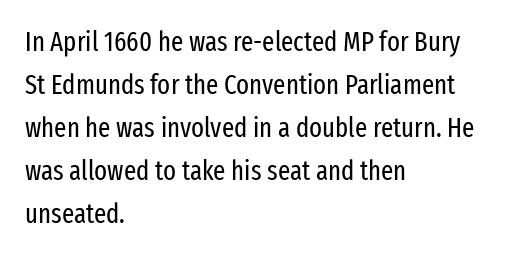
The image shows 27 px text type, upright; set left-aligned, normal line spacing (1.59x), normal letter spacing, not underlined.
